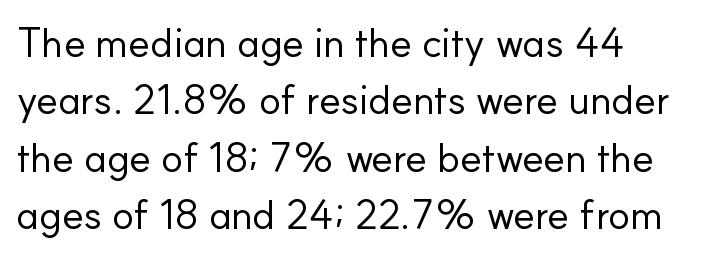
The image shows 41 px regular-weight sans-serif type, upright; set left-aligned, normal line spacing (1.4x), normal letter spacing, not underlined; low stroke contrast and a small x-height.
